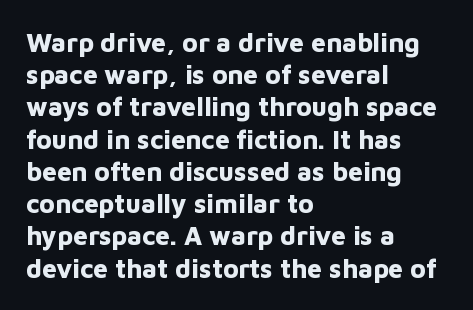
The image shows 26 px bold type, upright; set left-aligned, line spacing 1.24x, normal letter spacing, not underlined.
